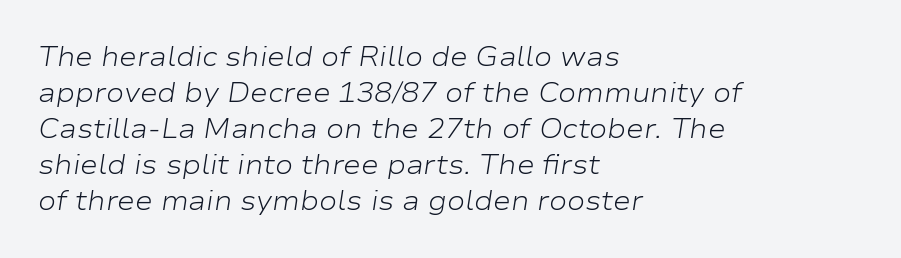
Line spacing here is normal. Default kerning and tracking; the words read as compact shapes. The characters are drawn with everyday or finer stroke widths. Anything drawn beneath the words? Only blank space.
